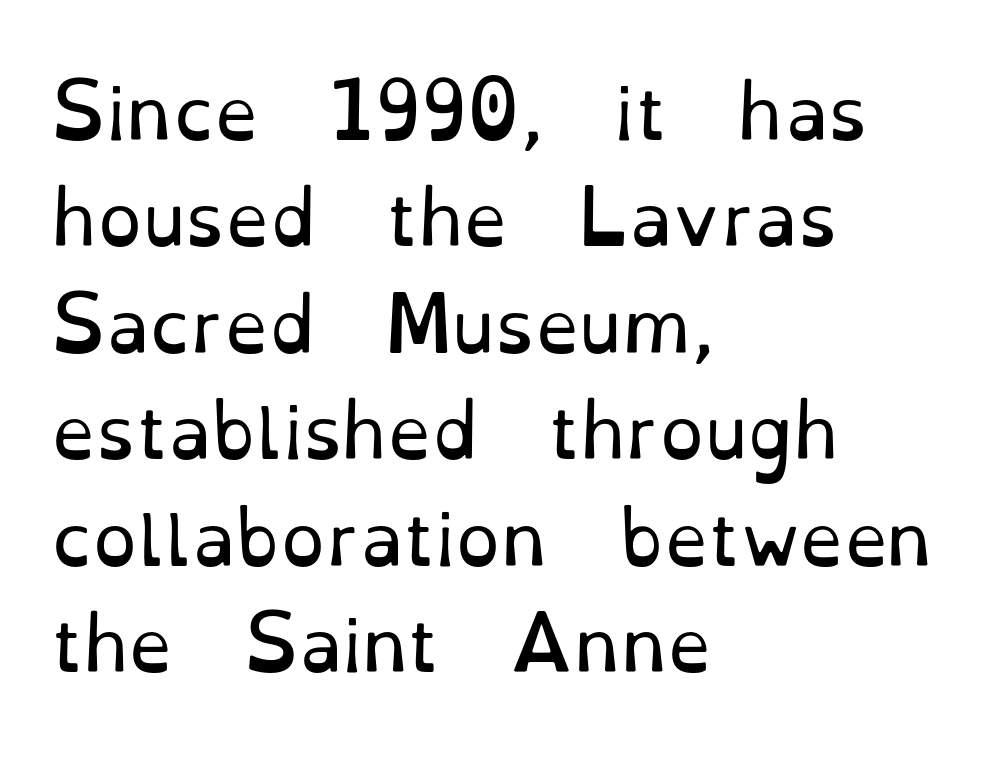
The compositor pushed each line to the left boundary. If you measured baseline to baseline, you'd find a middling distance. Here the designer chose a conventional face with non-uniform glyph widths. Descenders hang freely into open space. This rendering leaves character spacing at its baseline value.
